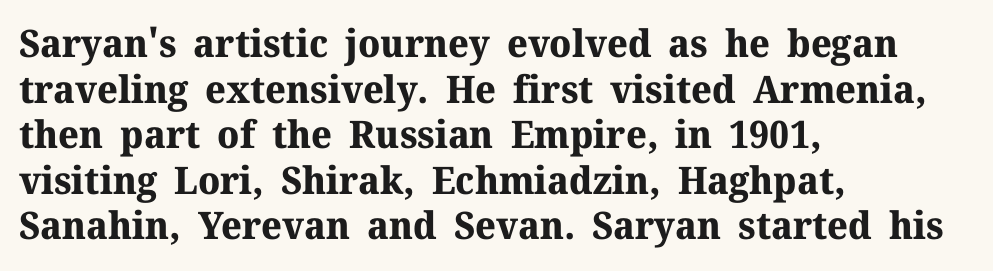
{"serif": "yes", "italic": "no", "bold": "yes", "weight": "bold", "width": "normal", "stroke_contrast": "medium", "x_height": "medium", "monospaced": "no", "underline": "no", "align": "left", "line_spacing_ratio": 1.2, "letter_spacing": "normal", "letter_spacing_em": 0.0, "glyph_px": 38}
